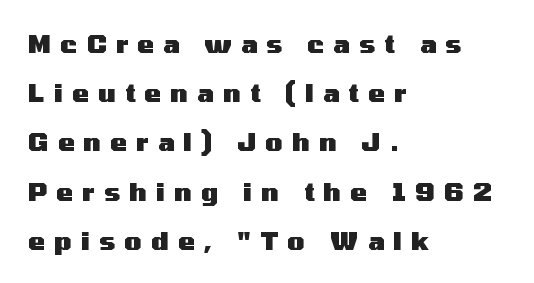
Alignment: flush left. The zone under the glyphs is completely vacant. Every character sits straight up, as roman type does. Interline gaps are noticeably wide in this sample. The gaps between neighbouring characters are conspicuously large.
